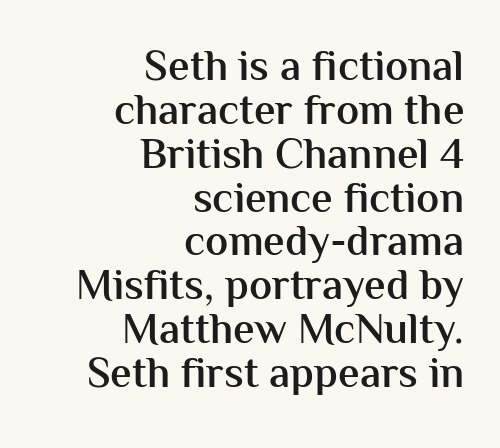
Q: Is the text bold? A: Semi-bold.
Q: Is the text italic (slanted)? A: No, it is upright.
Q: Is the typeface a serif or a sans-serif typeface? A: Sans-serif.
Q: Is the text underlined? A: No.
Q: How is the paragraph aligned? A: Right-aligned.
Q: Is the spacing between letters normal or unusually wide? A: Normal.
Q: Is the spacing between lines tight, normal or loose? A: Tight.
Q: Width (condensed, normal, or wide)? A: Normal.
Q: Stroke contrast? A: Medium.
Q: x-height? A: Medium.
Q: Monospaced? A: No.
